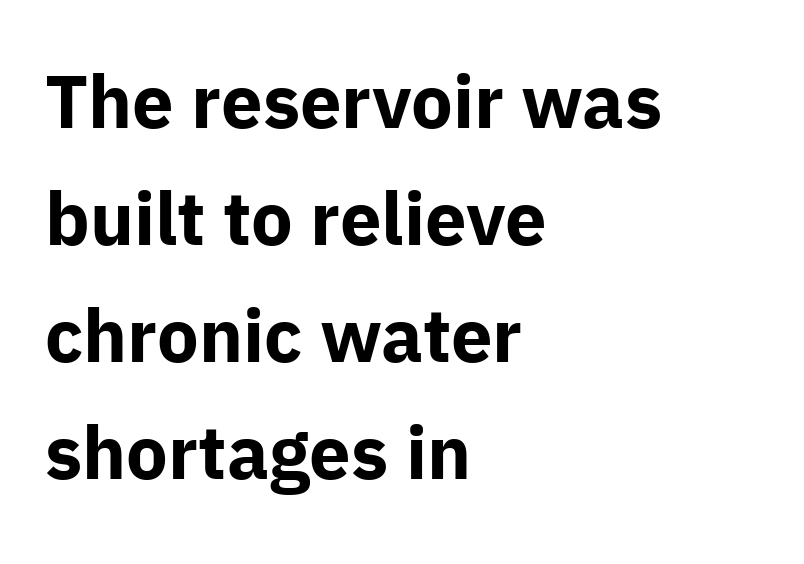
{"serif": "no", "italic": "no", "bold": "yes", "weight": "bold", "width": "normal", "stroke_contrast": "low", "x_height": "medium", "monospaced": "no", "underline": "no", "align": "left", "line_spacing": "normal", "line_spacing_ratio": 1.58, "letter_spacing": "normal", "letter_spacing_em": 0.0, "glyph_px": 74}
